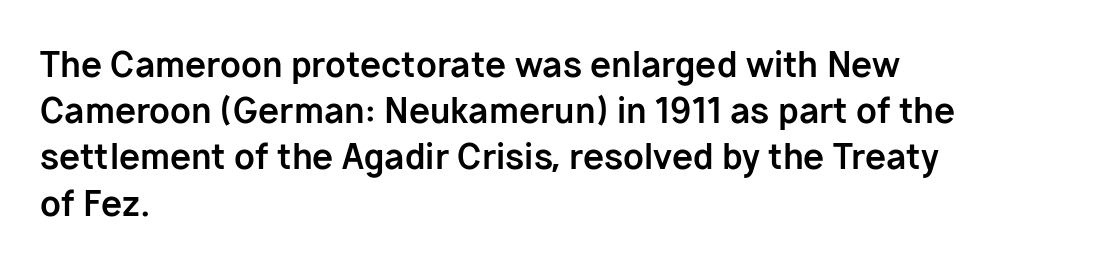
The image shows 34 px bold sans-serif type, upright; set left-aligned, normal line spacing (1.36x), normal letter spacing, not underlined; low stroke contrast and a medium x-height.
